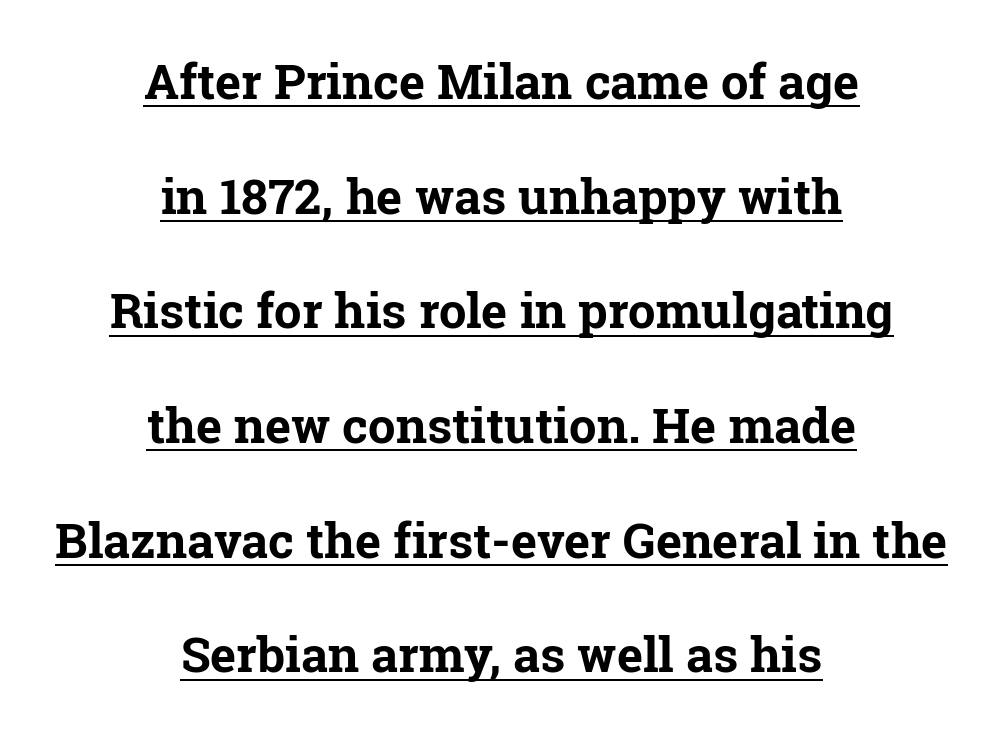
{"serif": "yes", "italic": "no", "bold": "yes", "weight": "bold", "width": "normal", "stroke_contrast": "low", "x_height": "medium", "monospaced": "no", "underline": "yes", "align": "center", "line_spacing": "loose", "line_spacing_ratio": 2.34, "letter_spacing": "normal", "letter_spacing_em": 0.0, "glyph_px": 49}
